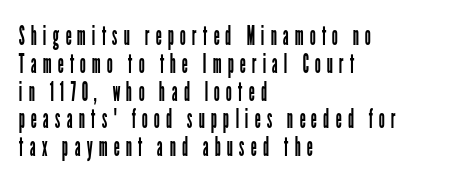
Q: Is the text bold? A: No.
Q: Is the text italic (slanted)? A: No, it is upright.
Q: Is the text underlined? A: No.
Q: How is the paragraph aligned? A: Left-aligned.
Q: Is the spacing between letters normal or unusually wide? A: Unusually wide.
Q: Is the spacing between lines tight, normal or loose? A: Tight.
